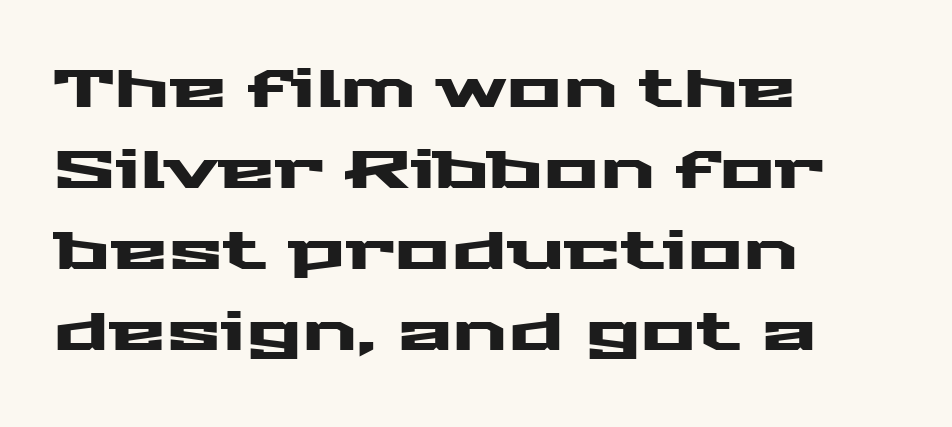
The image shows 52 px wide sans-serif type, upright; set left-aligned, normal line spacing (1.56x), normal letter spacing, not underlined; medium stroke contrast and a medium x-height.
